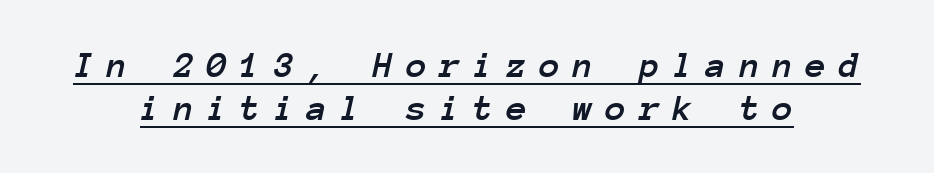
Quick note: italic. Do the characters align in a grid? Yes, the font is monospaced. Each word looks stretched out because of the extra space between its letters. This block would grow much taller if given ordinary leading; it's compressed now. Check the space under the baseline: a stroke is drawn there.
